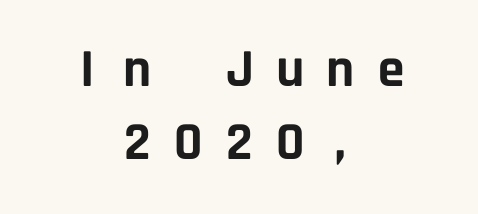
Q: Is the text bold? A: Yes.
Q: Is the text italic (slanted)? A: No, it is upright.
Q: Is the typeface a serif or a sans-serif typeface? A: Sans-serif.
Q: Is the text underlined? A: No.
Q: How is the paragraph aligned? A: Centered.
Q: Is the spacing between letters normal or unusually wide? A: Unusually wide.
Q: Is the spacing between lines tight, normal or loose? A: Normal.
Q: Width (condensed, normal, or wide)? A: Normal.
Q: Stroke contrast? A: Low.
Q: x-height? A: Large.
Q: Monospaced? A: Yes.
